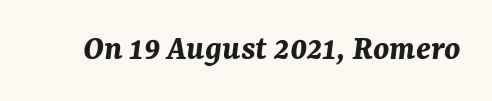
{"italic": "yes", "lean": "right", "slant_degrees": 7, "bold": "yes", "weight": "bold", "width": "normal", "stroke_contrast": "medium", "x_height": "medium", "monospaced": "no", "underline": "no", "letter_spacing": "normal", "letter_spacing_em": 0.0, "glyph_px": 36}
